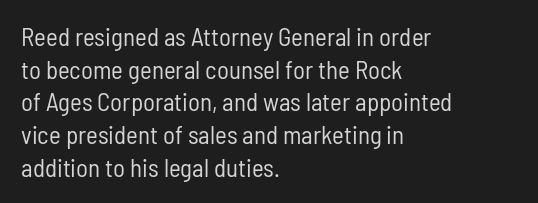
What's the leading like? Ordinary, nothing unusual. The passage shown has conventional tracking throughout. The typography opts for an upright posture over an oblique one. The passage is arranged the way most books set body copy — flush left.
